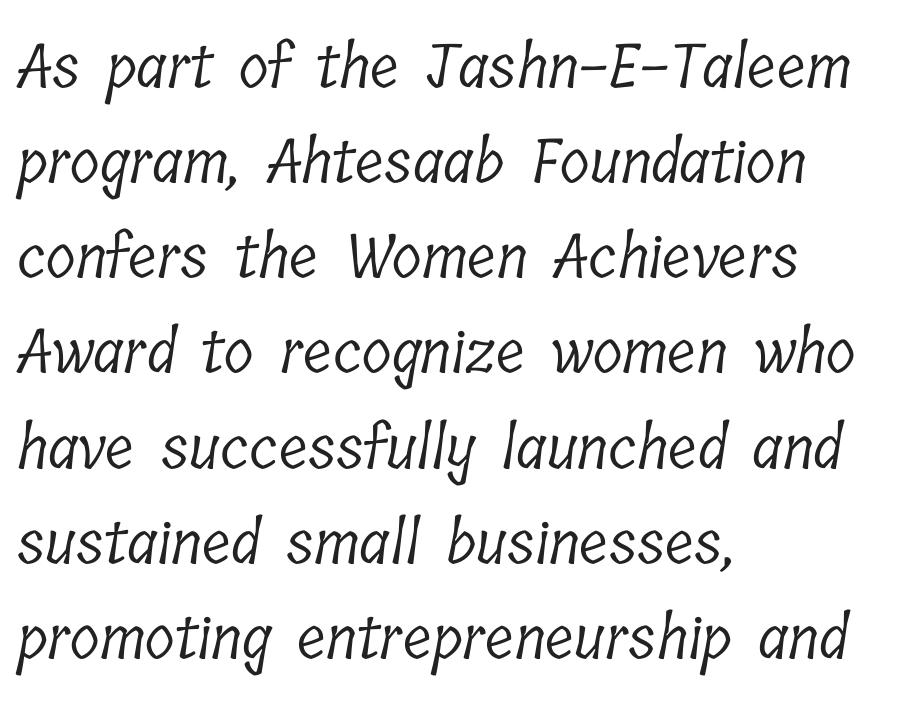
{"serif": "yes", "bold": "no", "weight": "light", "width": "condensed", "stroke_contrast": "low", "x_height": "medium", "monospaced": "no", "underline": "no", "align": "left", "line_spacing": "normal", "line_spacing_ratio": 1.56, "letter_spacing": "normal", "letter_spacing_em": 0.0, "glyph_px": 61}
